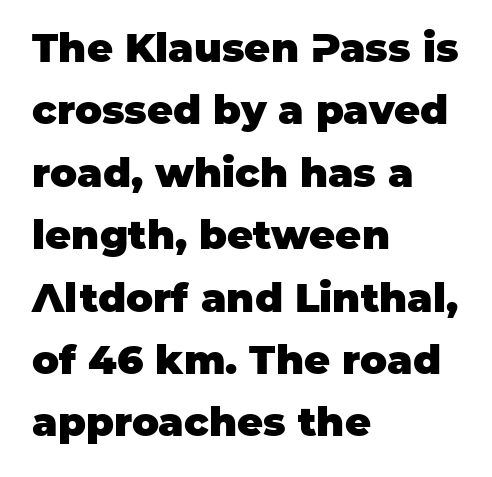
The image shows 40 px heavy sans-serif type, upright; set left-aligned, normal line spacing (1.56x), normal letter spacing, not underlined; low stroke contrast and a large x-height.
